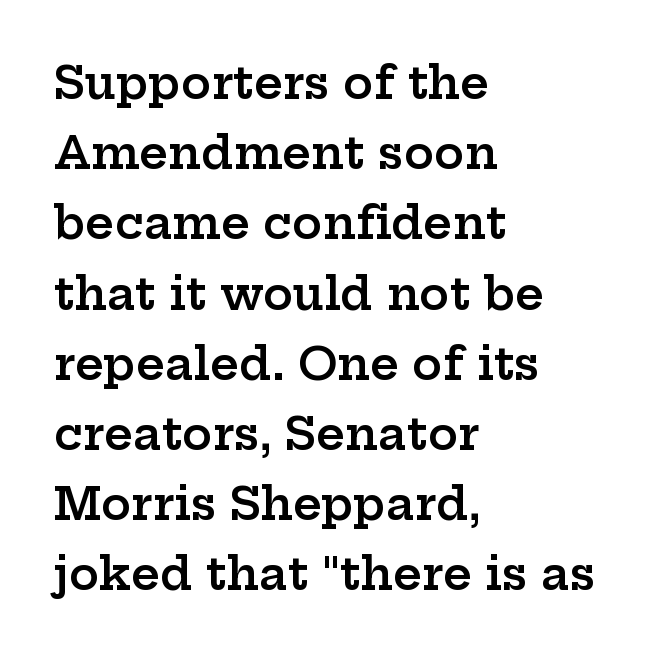
{"serif": "yes", "italic": "no", "bold": "semi", "weight": "semibold", "width": "wide", "stroke_contrast": "low", "x_height": "medium", "monospaced": "no", "underline": "no", "align": "left", "line_spacing": "normal", "line_spacing_ratio": 1.56, "letter_spacing": "normal", "letter_spacing_em": 0.0, "glyph_px": 45}
